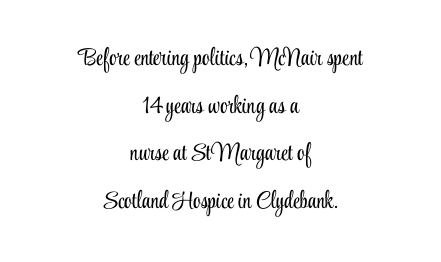
{"bold": "no", "underline": "no", "align": "center", "line_spacing": "loose", "line_spacing_ratio": 1.98, "letter_spacing": "normal", "letter_spacing_em": 0.0, "glyph_px": 24}
